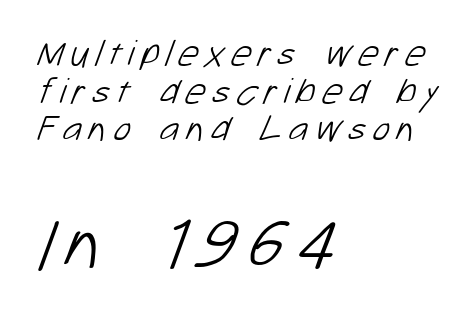
Closely set lines give the paragraph a compact silhouette. Rule under the text: the space is simply empty. The typesetter chose a ragged-right arrangement here. Size hierarchy here favors the trailing block over the leading one.
